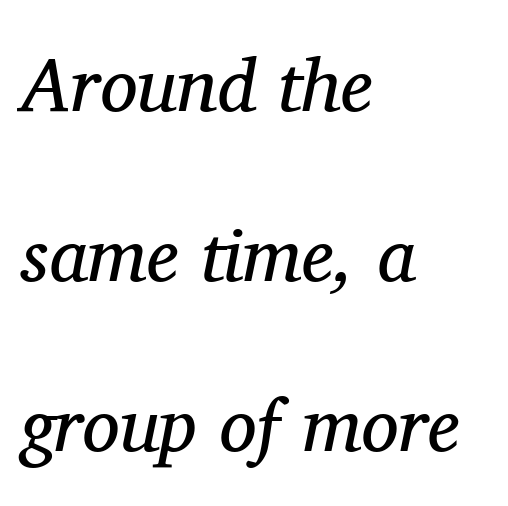
Q: Is the text bold? A: No.
Q: Is the text italic (slanted)? A: Yes, it leans right by about 11 degrees.
Q: Is the typeface a serif or a sans-serif typeface? A: Serif.
Q: Is the text underlined? A: No.
Q: How is the paragraph aligned? A: Left-aligned.
Q: Is the spacing between letters normal or unusually wide? A: Normal.
Q: Is the spacing between lines tight, normal or loose? A: Loose.
Q: Width (condensed, normal, or wide)? A: Normal.
Q: Stroke contrast? A: Medium.
Q: x-height? A: Medium.
Q: Monospaced? A: No.
